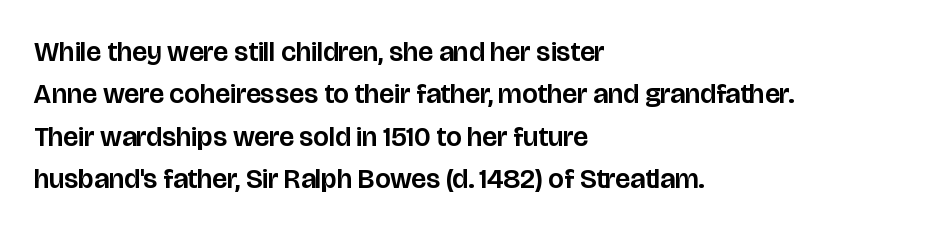
The image shows 28 px sans-serif type, upright; set left-aligned, normal line spacing (1.51x), normal letter spacing, not underlined; low stroke contrast and a large x-height.
